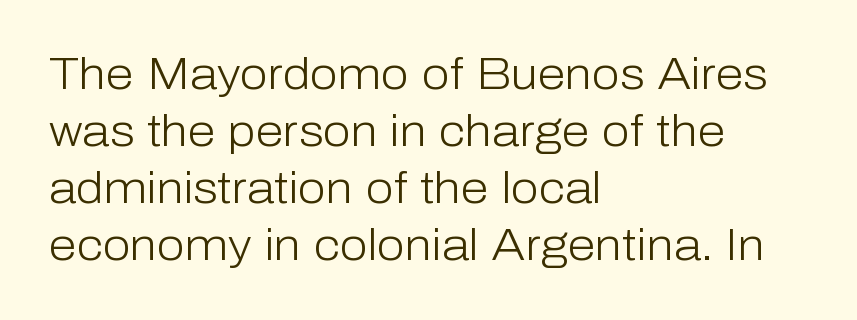
Spacing verdict: proportional, widths tailored to each character. Quick note: not italic, upright. No heavy texture on the line: the type isn't bold. Typeset ragged right — the left edge is the straight one. The tracking reads as untouched default to a designer's eye.
